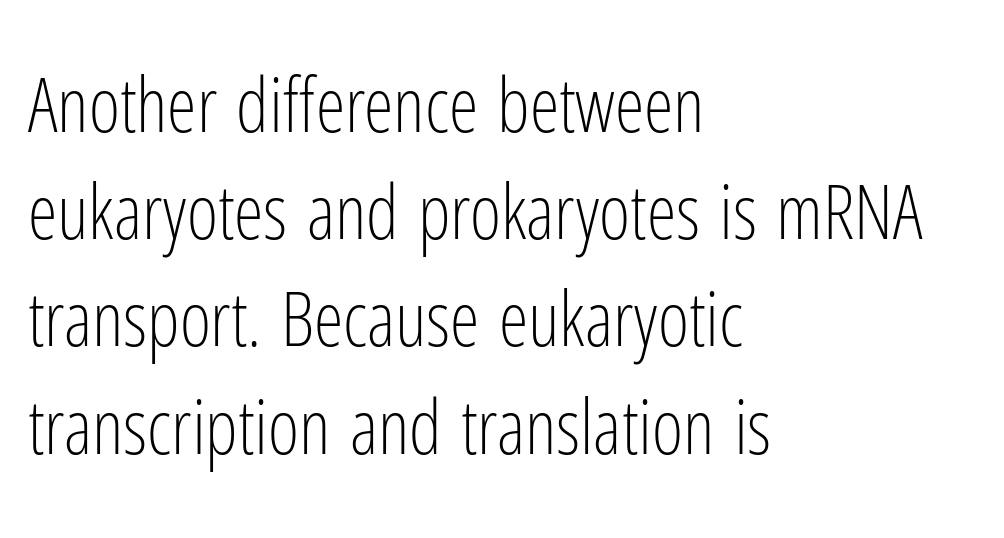
One-word summary of the alignment: left. This sample keeps an unexceptional amount of space between lines. Looks like regular typesetting: each glyph gets only the width it needs. The characters display no serif detailing; their extremities are plain. Rule under the text: the space is simply empty.
